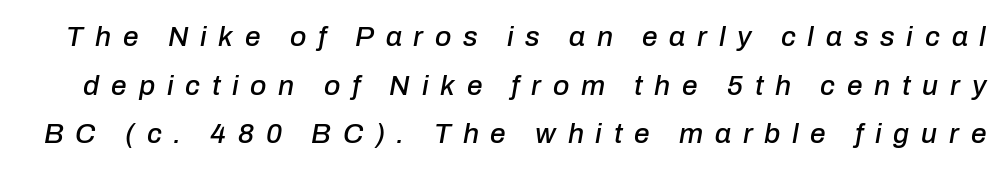
The image shows 28 px text type, italic (leaning right); set line spacing 1.74x, unusually wide letter spacing (+0.42 em), not underlined; low stroke contrast and a medium x-height.
